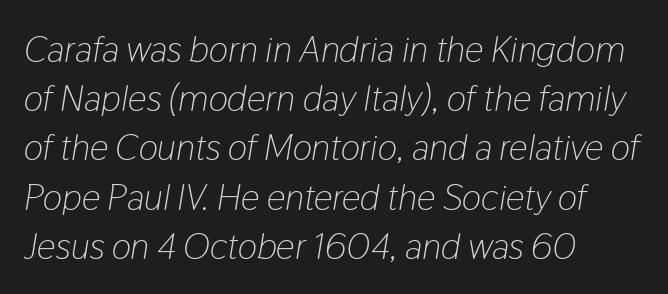
If you measured baseline to baseline, you'd find a middling distance. Is this a fixed-width face? No — the glyphs have proportional, varying widths. Clear beneath every line of the passage. Would a proofreader flag this as italicized? Yes. Horizontal alignment here is leftward, the default for most running prose. Bold? No — there's no thickening of the strokes.
